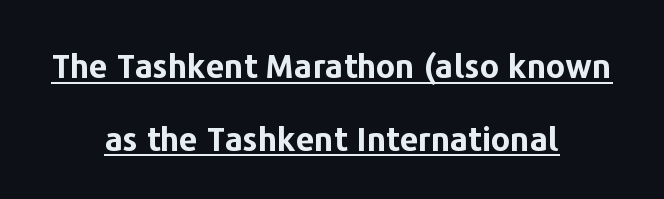
Q: Is the text bold? A: Yes.
Q: Is the text italic (slanted)? A: No, it is upright.
Q: Is the typeface a serif or a sans-serif typeface? A: Sans-serif.
Q: Is the text underlined? A: Yes.
Q: How is the paragraph aligned? A: Centered.
Q: Is the spacing between letters normal or unusually wide? A: Normal.
Q: Is the spacing between lines tight, normal or loose? A: Loose.
Q: Width (condensed, normal, or wide)? A: Normal.
Q: Stroke contrast? A: Low.
Q: x-height? A: Medium.
Q: Monospaced? A: No.
